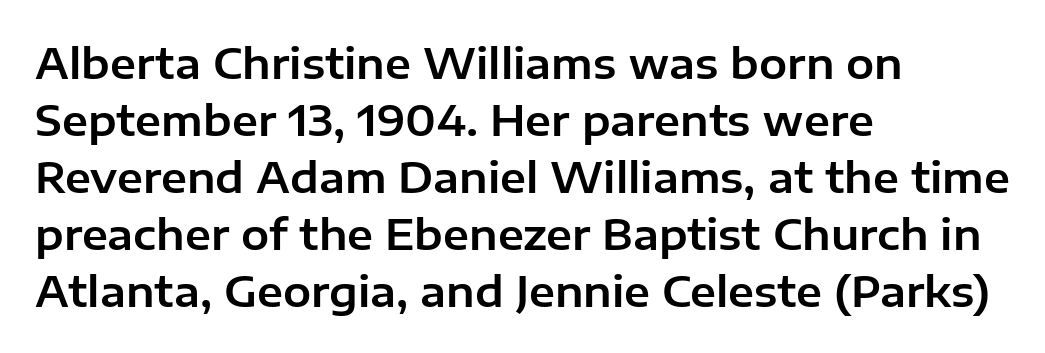
Compared with typical paragraphs, the rows here are spaced about the same. The letters carry no serifs — their stems end cleanly without finishing strokes. Spacing verdict: proportional, widths tailored to each character. The letters stand straight up with perfectly vertical stems. Letter spacing: default. The area under the type is left untouched.
